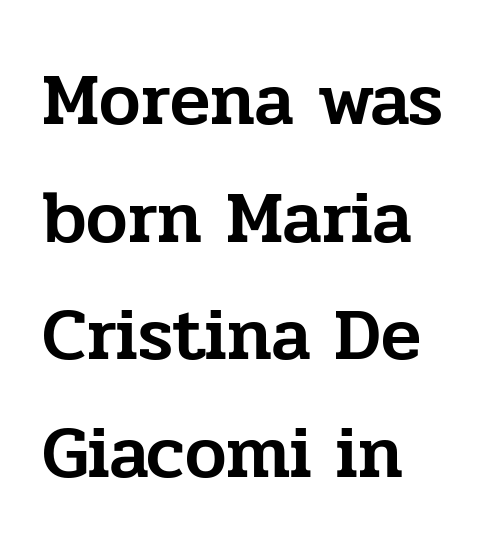
{"serif": "yes", "italic": "no", "width": "normal", "stroke_contrast": "low", "x_height": "medium", "monospaced": "no", "underline": "no", "align": "left", "line_spacing": "normal", "line_spacing_ratio": 1.59, "letter_spacing": "normal", "letter_spacing_em": 0.0, "glyph_px": 74}
